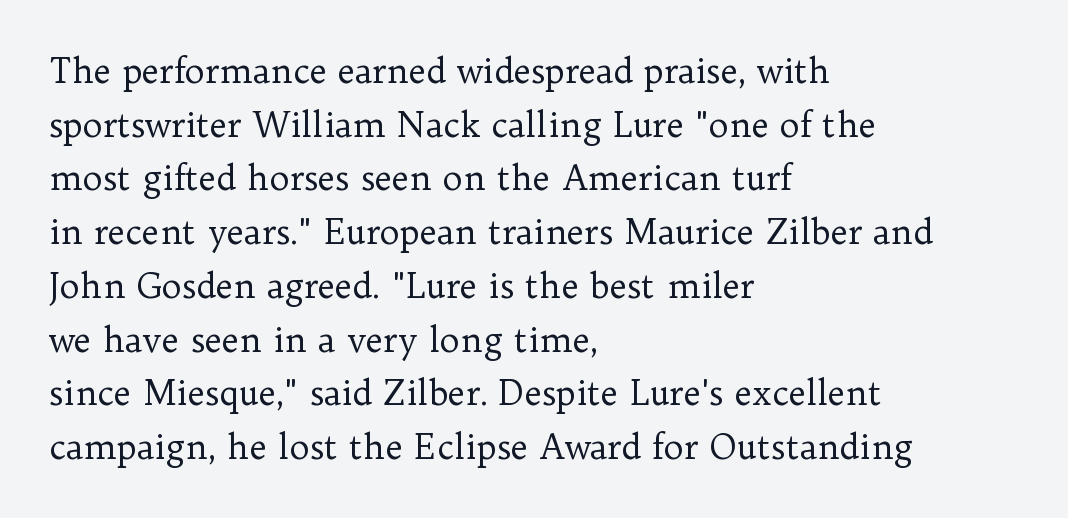
{"serif": "yes", "italic": "no", "bold": "no", "weight": "regular", "width": "normal", "stroke_contrast": "low", "x_height": "medium", "monospaced": "no", "underline": "no", "align": "left", "line_spacing": "normal", "line_spacing_ratio": 1.58, "letter_spacing": "normal", "letter_spacing_em": 0.0, "glyph_px": 34}
